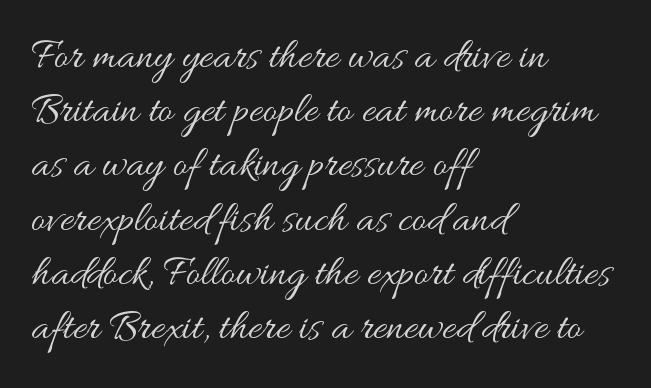
Q: Is the text bold? A: No.
Q: Is the text italic (slanted)? A: Yes.
Q: Is the text underlined? A: No.
Q: How is the paragraph aligned? A: Left-aligned.
Q: Is the spacing between letters normal or unusually wide? A: Normal.
Q: Is the spacing between lines tight, normal or loose? A: Normal.
Q: Width (condensed, normal, or wide)? A: Wide.
Q: Stroke contrast? A: Medium.
Q: x-height? A: Small.
Q: Monospaced? A: No.
